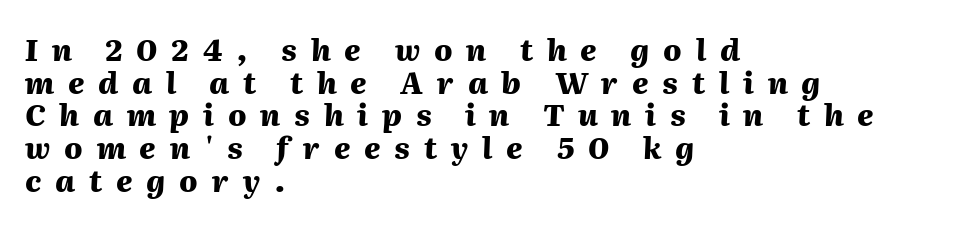
Q: Is the text bold? A: Yes.
Q: Is the text italic (slanted)? A: Yes, it leans right by about 2 degrees.
Q: Is the text underlined? A: No.
Q: How is the paragraph aligned? A: Left-aligned.
Q: Is the spacing between letters normal or unusually wide? A: Unusually wide.
Q: Is the spacing between lines tight, normal or loose? A: Tight.
Q: Width (condensed, normal, or wide)? A: Normal.
Q: Stroke contrast? A: Medium.
Q: x-height? A: Medium.
Q: Monospaced? A: No.
